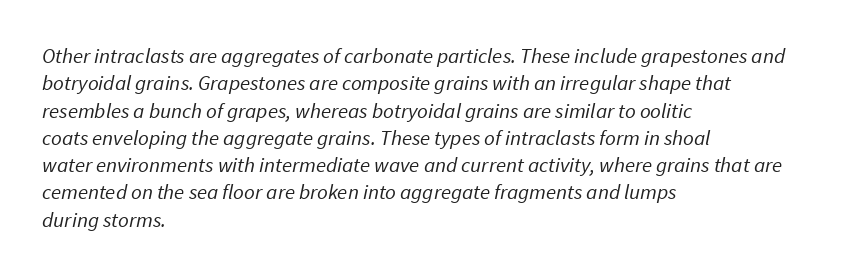
Q: Is the text bold? A: No.
Q: Is the text underlined? A: No.
Q: How is the paragraph aligned? A: Left-aligned.
Q: Is the spacing between letters normal or unusually wide? A: Normal.
Q: Is the spacing between lines tight, normal or loose? A: Normal.
